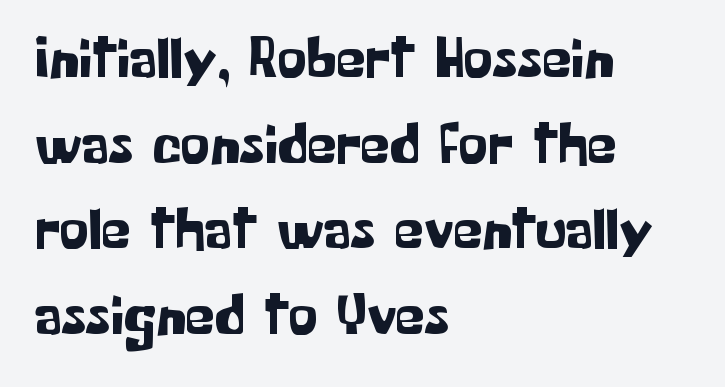
The image shows 59 px sans-serif type, upright; set left-aligned, normal line spacing (1.45x), normal letter spacing, not underlined; low stroke contrast and a medium x-height.
